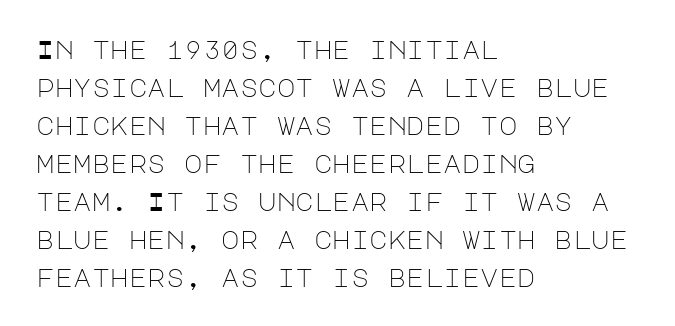
Q: Is the text bold? A: No.
Q: Is the text italic (slanted)? A: No, it is upright.
Q: Is the text underlined? A: No.
Q: How is the paragraph aligned? A: Left-aligned.
Q: Is the spacing between letters normal or unusually wide? A: Normal.
Q: Is the spacing between lines tight, normal or loose? A: Normal.
